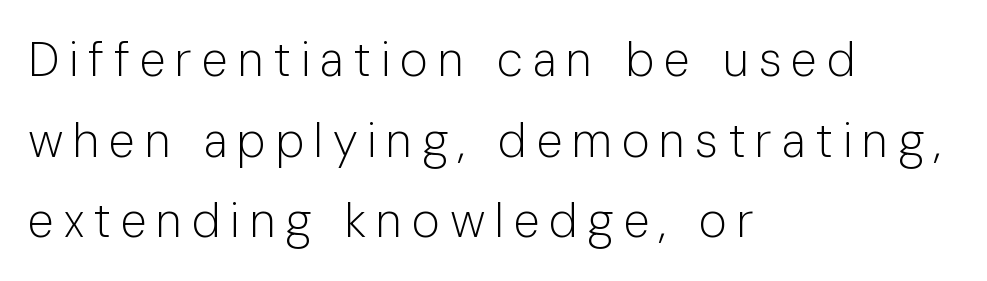
The image shows 48 px light sans-serif type, upright; set left-aligned, normal line spacing (1.68x), unusually wide letter spacing (+0.2 em), not underlined; low stroke contrast and a medium x-height.
